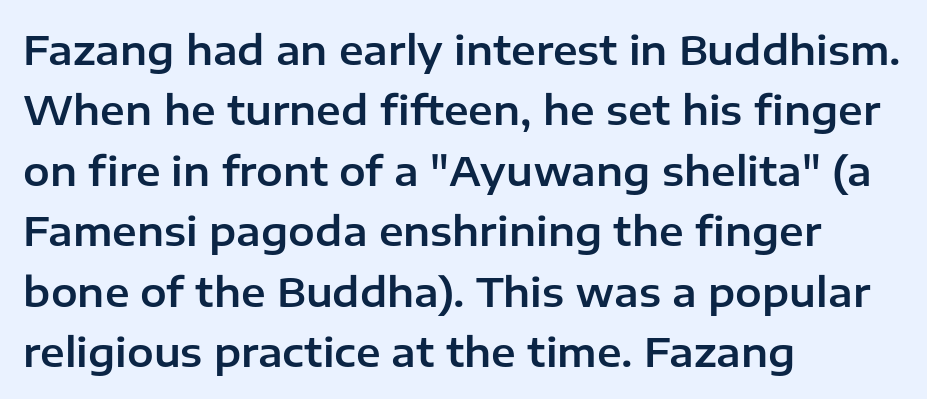
The image shows 40 px sans-serif type, upright; set left-aligned, normal line spacing (1.51x), normal letter spacing, not underlined; low stroke contrast and a medium x-height.
